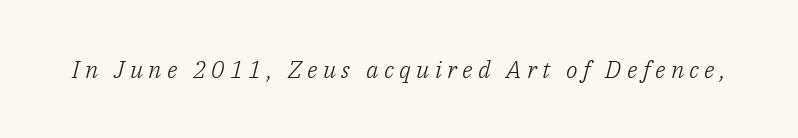
{"italic": "yes", "lean": "right", "slant_degrees": 14, "bold": "no", "underline": "no", "letter_spacing": "wide", "letter_spacing_em": 0.22, "glyph_px": 24}
